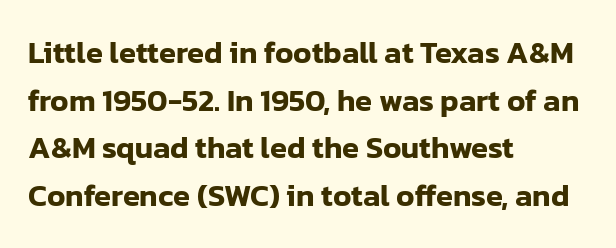
The image shows 31 px sans-serif type, upright; set left-aligned, normal line spacing (1.54x), normal letter spacing, not underlined; low stroke contrast and a medium x-height.
